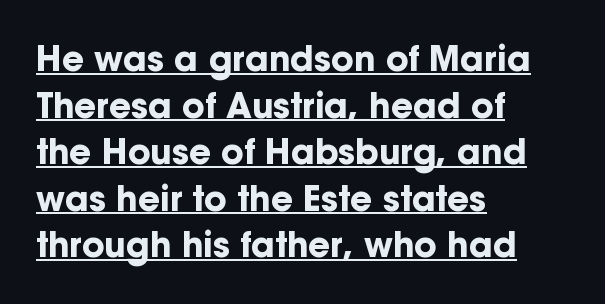
The image shows 34 px bold sans-serif type, upright; set left-aligned, normal line spacing (1.37x), normal letter spacing, underlined; low stroke contrast and a medium x-height.
